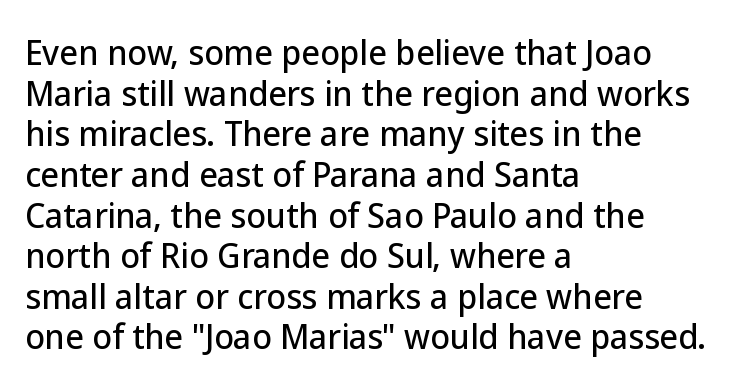
Q: Is the text italic (slanted)? A: No, it is upright.
Q: Is the typeface a serif or a sans-serif typeface? A: Sans-serif.
Q: Is the text underlined? A: No.
Q: How is the paragraph aligned? A: Left-aligned.
Q: Is the spacing between letters normal or unusually wide? A: Normal.
Q: Is the spacing between lines tight, normal or loose? A: Normal.
Q: Width (condensed, normal, or wide)? A: Normal.
Q: Stroke contrast? A: Low.
Q: x-height? A: Medium.
Q: Monospaced? A: No.
